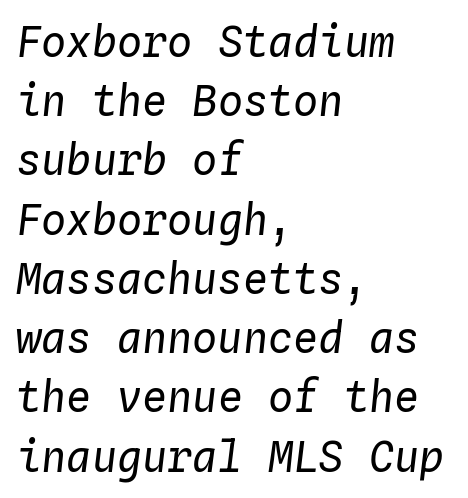
{"italic": "yes", "lean": "right", "slant_degrees": 4, "bold": "no", "weight": "regular", "width": "normal", "stroke_contrast": "low", "x_height": "medium", "monospaced": "yes", "underline": "no", "align": "left", "line_spacing": "normal", "line_spacing_ratio": 1.41, "letter_spacing": "normal", "letter_spacing_em": 0.0, "glyph_px": 42}
